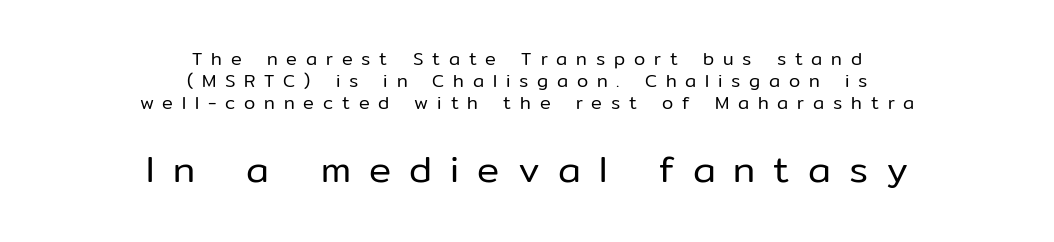
Q: Is the text bold? A: No.
Q: Is the text italic (slanted)? A: No, it is upright.
Q: Is the typeface a serif or a sans-serif typeface? A: Sans-serif.
Q: Is the text underlined? A: No.
Q: How is the paragraph aligned? A: Centered.
Q: Is the spacing between letters normal or unusually wide? A: Unusually wide.
Q: Which block of text is set in a larger size, the first (top) or the second (bottom)? A: The second (bottom) one.
Q: Width (condensed, normal, or wide)? A: Normal.
Q: Stroke contrast? A: Low.
Q: x-height? A: Medium.
Q: Monospaced? A: No.
